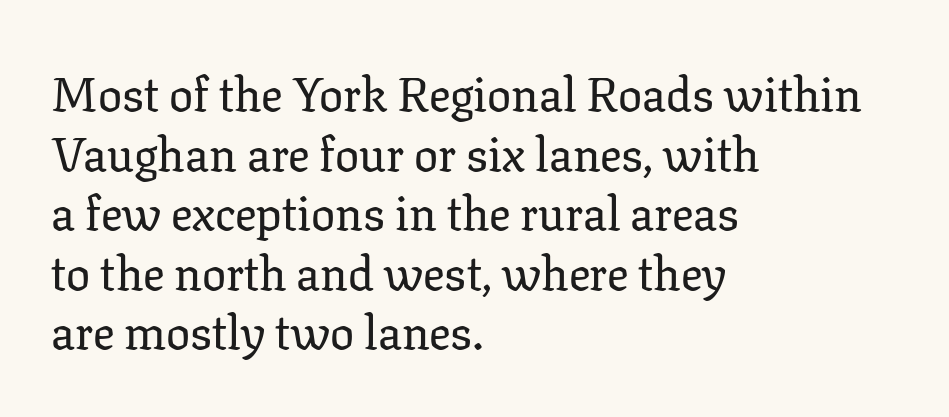
Q: Is the text italic (slanted)? A: No, it is upright.
Q: Is the typeface a serif or a sans-serif typeface? A: Serif.
Q: Is the text underlined? A: No.
Q: How is the paragraph aligned? A: Left-aligned.
Q: Is the spacing between letters normal or unusually wide? A: Normal.
Q: Width (condensed, normal, or wide)? A: Normal.
Q: Stroke contrast? A: Low.
Q: x-height? A: Medium.
Q: Monospaced? A: No.
